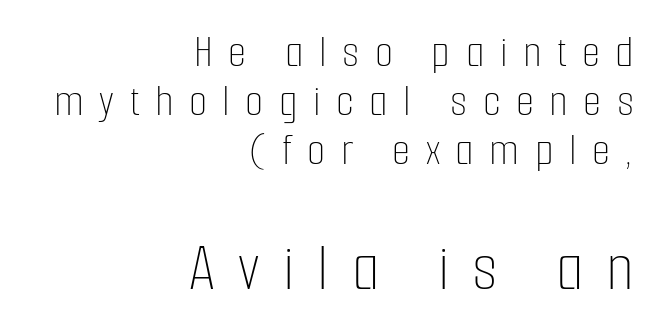
{"italic": "no", "bold": "no", "weight": "thin", "width": "condensed", "stroke_contrast": "low", "x_height": "medium", "monospaced": "no", "underline": "no", "align": "right", "line_spacing": "tight", "line_spacing_ratio": 1.04, "letter_spacing": "wide", "letter_spacing_em": 0.33, "larger_block": "second", "size_ratio": 1.49, "glyph_px": 70}
